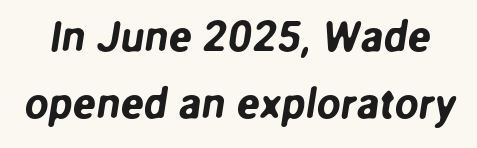
{"serif": "no", "width": "normal", "stroke_contrast": "low", "x_height": "medium", "monospaced": "no", "underline": "no", "line_spacing": "normal", "line_spacing_ratio": 1.56, "letter_spacing": "normal", "letter_spacing_em": 0.0, "glyph_px": 43}
